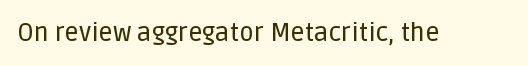
The image shows 25 px text type, upright; set normal letter spacing, not underlined.
